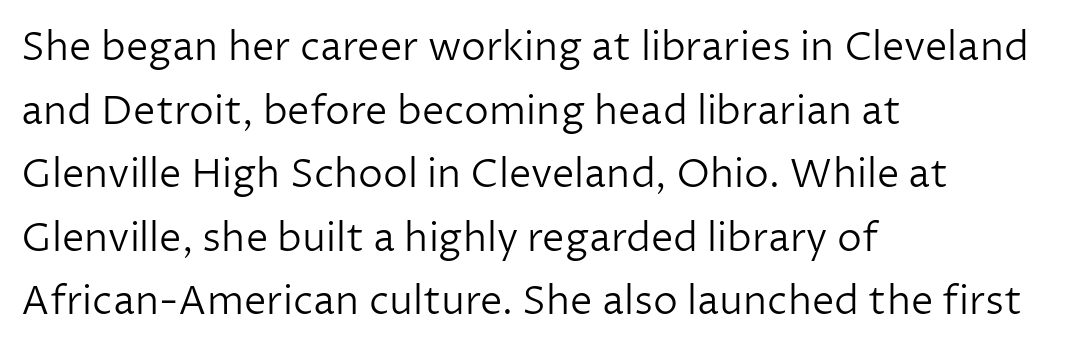
{"serif": "no", "italic": "no", "bold": "no", "weight": "light", "width": "normal", "stroke_contrast": "low", "x_height": "medium", "monospaced": "no", "underline": "no", "align": "left", "line_spacing": "normal", "line_spacing_ratio": 1.59, "letter_spacing": "normal", "letter_spacing_em": 0.0, "glyph_px": 40}
